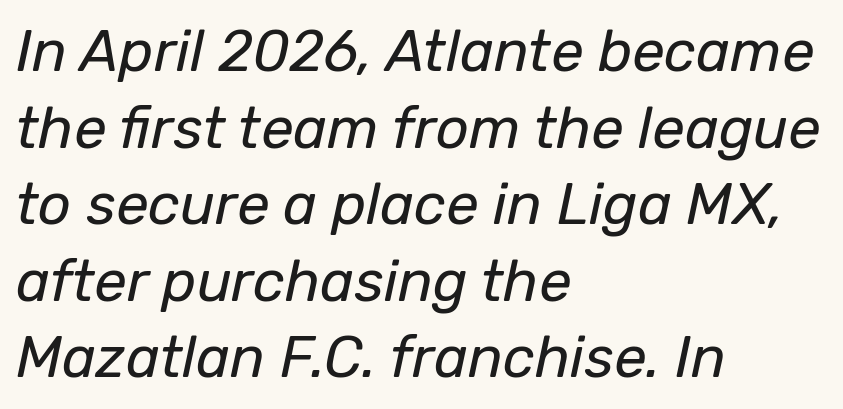
{"italic": "yes", "lean": "right", "slant_degrees": 12, "bold": "no", "weight": "regular", "width": "normal", "stroke_contrast": "low", "x_height": "medium", "monospaced": "no", "underline": "no", "align": "left", "line_spacing": "normal", "line_spacing_ratio": 1.32, "letter_spacing": "normal", "letter_spacing_em": 0.0, "glyph_px": 58}
